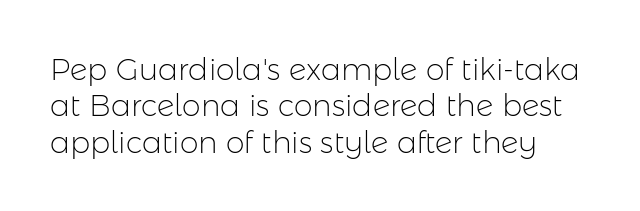
{"serif": "no", "italic": "no", "bold": "no", "weight": "light", "width": "normal", "stroke_contrast": "low", "x_height": "medium", "monospaced": "no", "underline": "no", "line_spacing_ratio": 1.21, "letter_spacing": "normal", "letter_spacing_em": 0.0, "glyph_px": 30}
